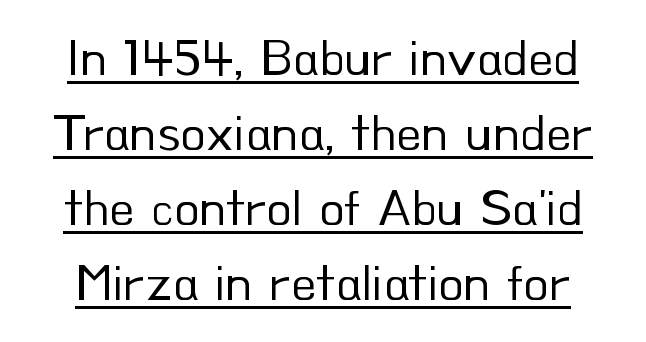
Q: Is the text bold? A: No.
Q: Is the text italic (slanted)? A: No, it is upright.
Q: Is the typeface a serif or a sans-serif typeface? A: Sans-serif.
Q: Is the text underlined? A: Yes.
Q: Is the spacing between letters normal or unusually wide? A: Normal.
Q: Is the spacing between lines tight, normal or loose? A: Normal.
Q: Width (condensed, normal, or wide)? A: Normal.
Q: Stroke contrast? A: Low.
Q: x-height? A: Small.
Q: Monospaced? A: No.
